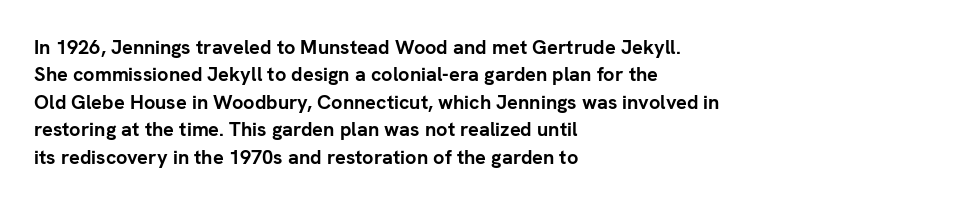
Here the glyphs are tracked normally, forming tight word shapes. The lettering stays uniformly vertical, giving the passage a roman look. The strokes are fattened all the way to bold. This sample keeps an unexceptional amount of space between lines. Underline: absent.
